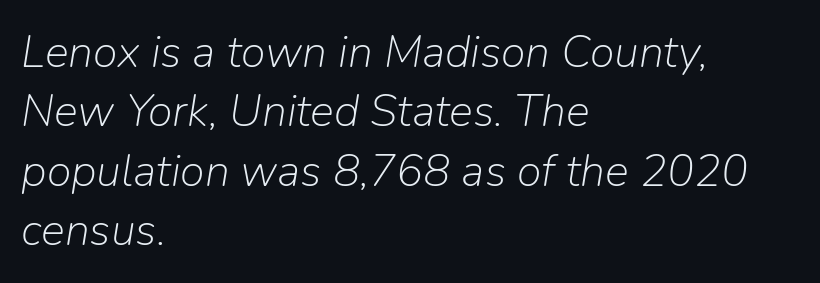
The image shows 45 px light type, italic (leaning right); set left-aligned, normal line spacing (1.32x), normal letter spacing, not underlined; low stroke contrast and a medium x-height.
